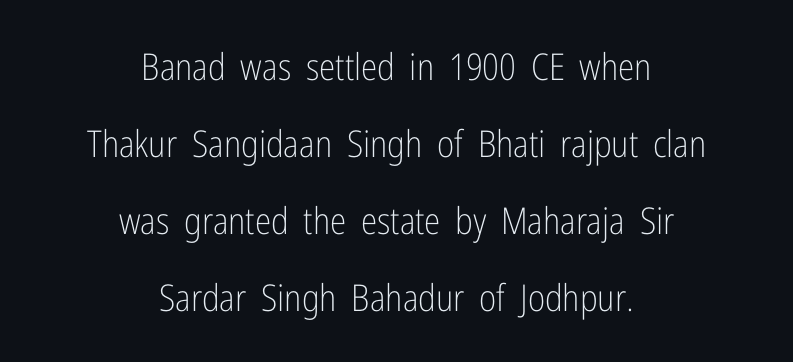
Q: Is the text bold? A: No.
Q: Is the text italic (slanted)? A: No, it is upright.
Q: Is the typeface a serif or a sans-serif typeface? A: Sans-serif.
Q: Is the text underlined? A: No.
Q: How is the paragraph aligned? A: Centered.
Q: Is the spacing between letters normal or unusually wide? A: Normal.
Q: Is the spacing between lines tight, normal or loose? A: Loose.
Q: Width (condensed, normal, or wide)? A: Condensed.
Q: Stroke contrast? A: Low.
Q: x-height? A: Medium.
Q: Monospaced? A: No.
